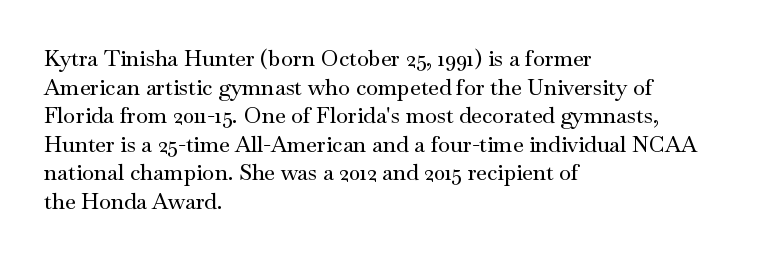
A normal amount of white space separates one row of letters from the next. Unmarked baselines from the first word to the last. These lines were composed using upright roman letters. Compared with typical body copy, the letter spacing here is the same. Line beginnings align vertically; line endings do not.
